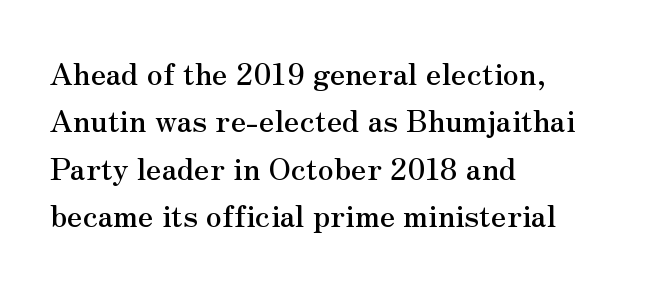
Q: Is the text italic (slanted)? A: No, it is upright.
Q: Is the typeface a serif or a sans-serif typeface? A: Serif.
Q: Is the text underlined? A: No.
Q: How is the paragraph aligned? A: Left-aligned.
Q: Is the spacing between letters normal or unusually wide? A: Normal.
Q: Is the spacing between lines tight, normal or loose? A: Normal.
Q: Width (condensed, normal, or wide)? A: Normal.
Q: Stroke contrast? A: Medium.
Q: x-height? A: Small.
Q: Monospaced? A: No.
